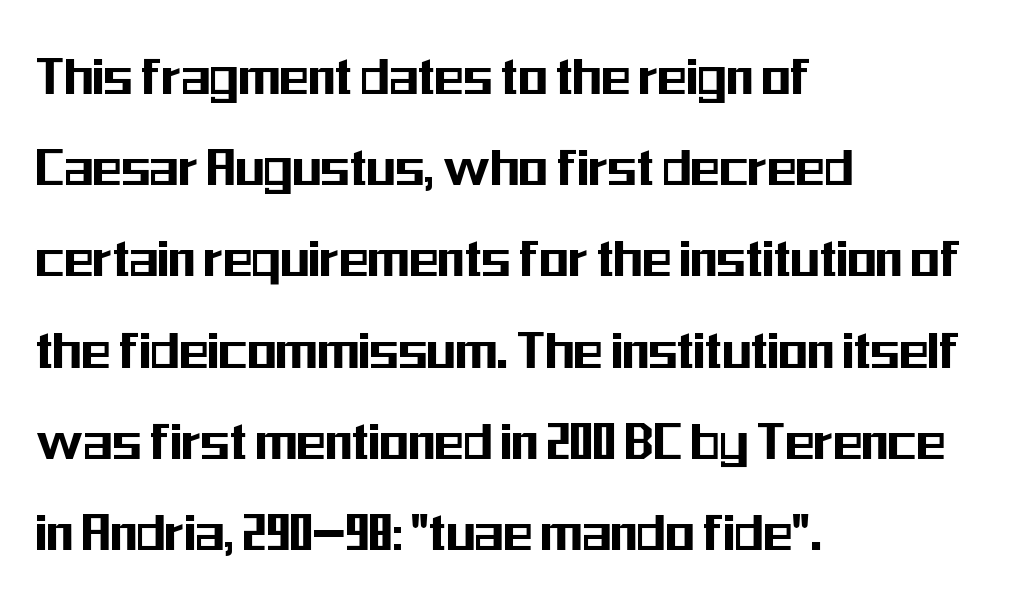
The image shows 60 px condensed sans-serif type, upright; set left-aligned, normal line spacing (1.52x), normal letter spacing, not underlined; medium stroke contrast and a medium x-height.
